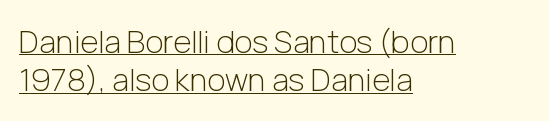
Q: Is the text bold? A: No.
Q: Is the text italic (slanted)? A: No, it is upright.
Q: Is the typeface a serif or a sans-serif typeface? A: Sans-serif.
Q: Is the text underlined? A: Yes.
Q: How is the paragraph aligned? A: Left-aligned.
Q: Is the spacing between letters normal or unusually wide? A: Normal.
Q: Width (condensed, normal, or wide)? A: Normal.
Q: Stroke contrast? A: Low.
Q: x-height? A: Medium.
Q: Monospaced? A: No.
